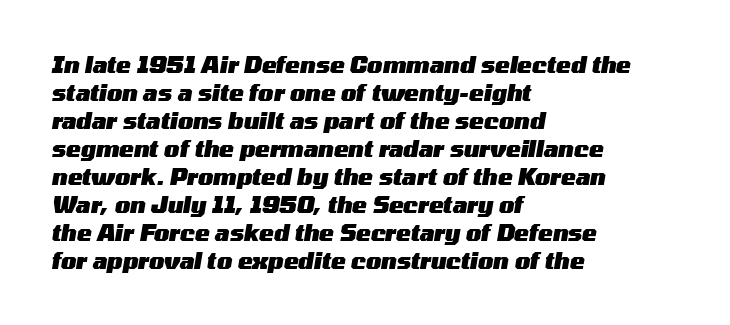
{"italic": "yes", "lean": "right", "slant_degrees": 10, "bold": "yes", "underline": "no", "align": "left", "line_spacing": "normal", "line_spacing_ratio": 1.27, "letter_spacing": "normal", "letter_spacing_em": 0.0, "glyph_px": 22}
